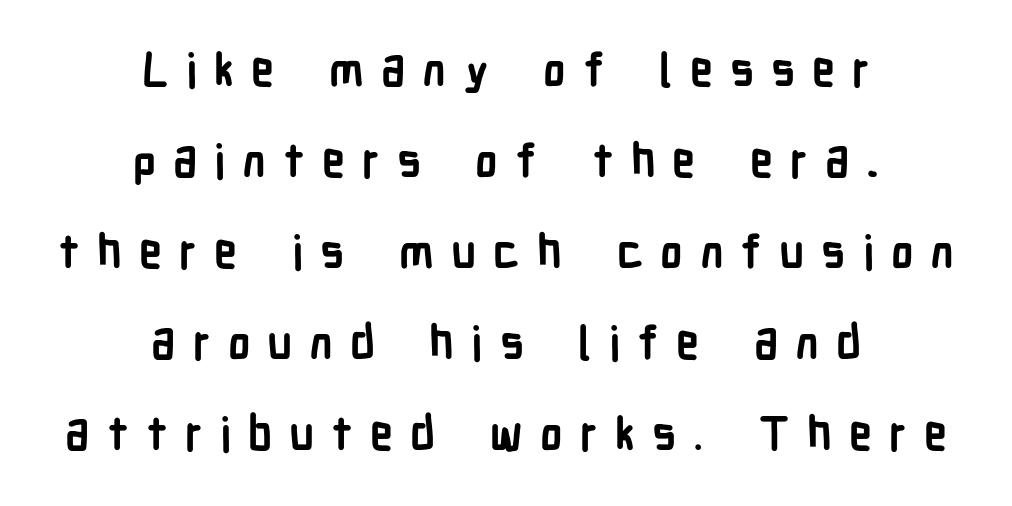
Type without underlining. Caption: expanded tracking, letters set apart. The whitespace from short lines is split evenly between both sides. Plenty of ink on the page — the face is bold.
